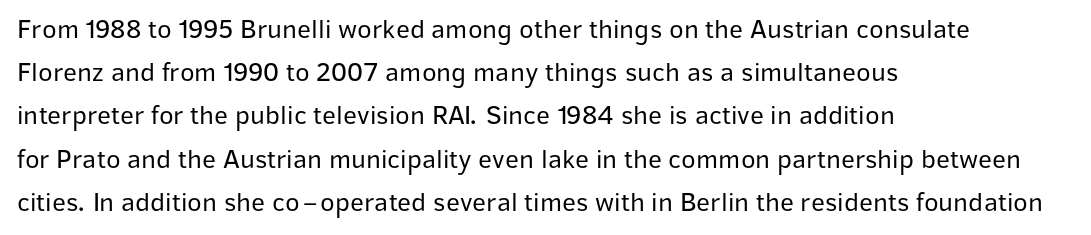
Q: Is the text bold? A: No.
Q: Is the text italic (slanted)? A: No, it is upright.
Q: Is the text underlined? A: No.
Q: How is the paragraph aligned? A: Left-aligned.
Q: Is the spacing between letters normal or unusually wide? A: Normal.
Q: Is the spacing between lines tight, normal or loose? A: Normal.
